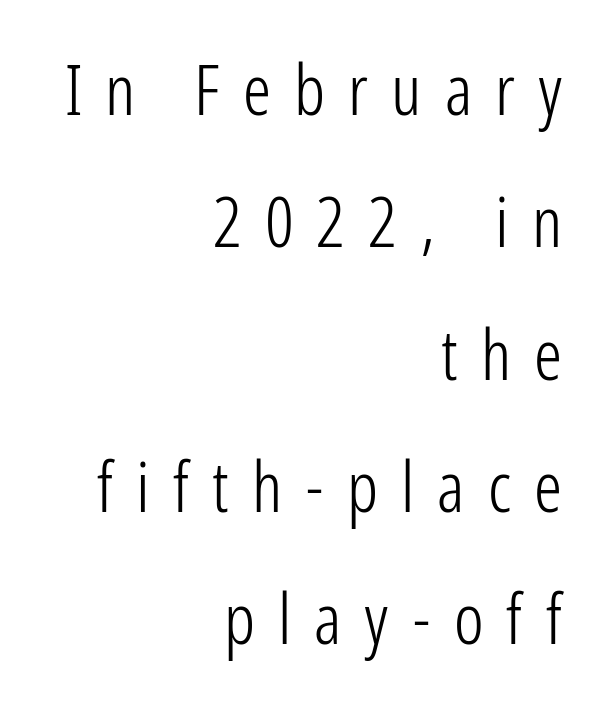
Q: Is the text bold? A: No.
Q: Is the text italic (slanted)? A: No, it is upright.
Q: Is the typeface a serif or a sans-serif typeface? A: Sans-serif.
Q: Is the text underlined? A: No.
Q: How is the paragraph aligned? A: Right-aligned.
Q: Is the spacing between letters normal or unusually wide? A: Unusually wide.
Q: Width (condensed, normal, or wide)? A: Condensed.
Q: Stroke contrast? A: Low.
Q: x-height? A: Medium.
Q: Monospaced? A: No.
